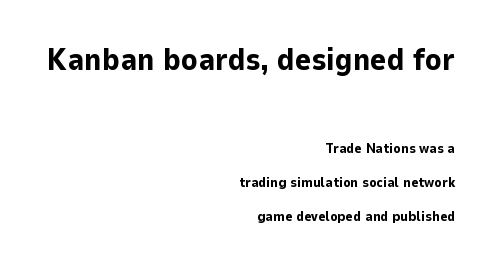
The image shows 31 px bold sans-serif type, upright; set right-aligned, loose line spacing (2.43x), normal letter spacing, not underlined; the first (top) block is 2.21x larger; low stroke contrast and a medium x-height.
